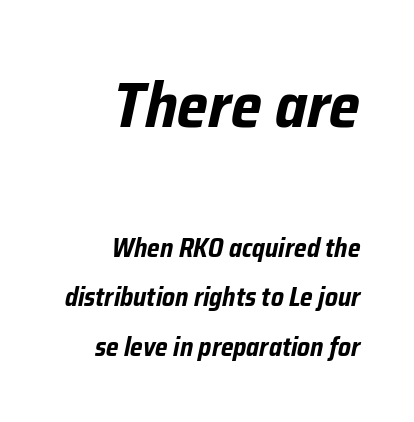
{"italic": "yes", "lean": "right", "slant_degrees": 12, "bold": "yes", "weight": "bold", "width": "condensed", "stroke_contrast": "low", "x_height": "medium", "monospaced": "no", "underline": "no", "align": "right", "line_spacing": "loose", "line_spacing_ratio": 1.9, "letter_spacing": "normal", "letter_spacing_em": 0.0, "larger_block": "first", "size_ratio": 2.46, "glyph_px": 64}
